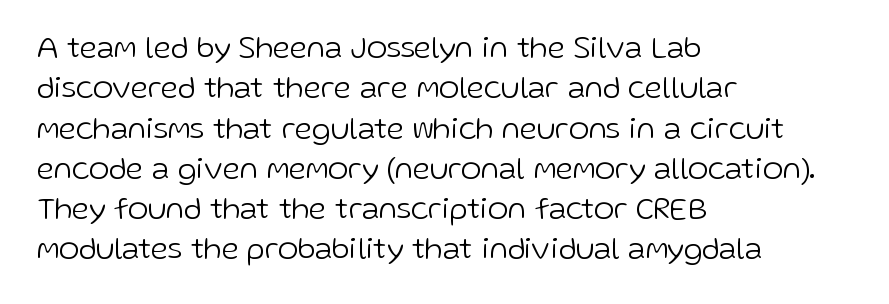
The image shows 31 px light sans-serif type, upright; set left-aligned, normal line spacing (1.3x), normal letter spacing, not underlined; low stroke contrast and a medium x-height.
